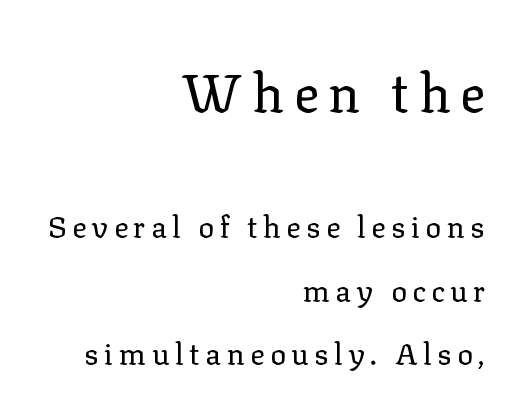
The image shows 53 px regular-weight serif type, upright; set right-aligned, loose line spacing (2.11x), not underlined; the first (top) block is 1.77x larger; low stroke contrast and a medium x-height.
